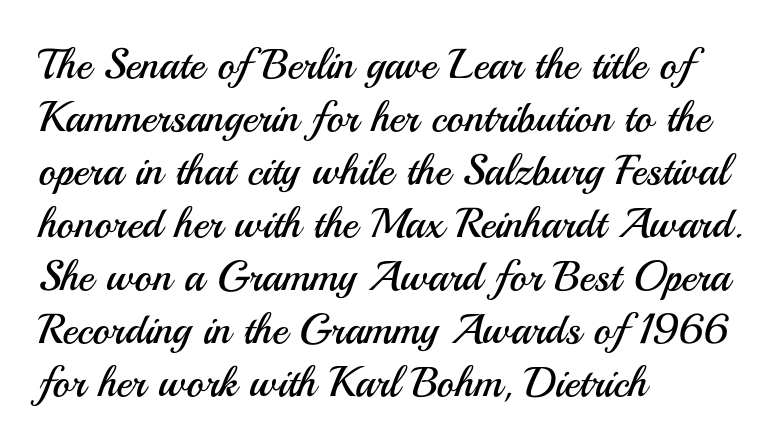
Q: Is the text bold? A: No.
Q: Is the text italic (slanted)? A: Yes.
Q: Is the typeface a serif or a sans-serif typeface? A: Sans-serif.
Q: Is the text underlined? A: No.
Q: How is the paragraph aligned? A: Left-aligned.
Q: Is the spacing between letters normal or unusually wide? A: Normal.
Q: Is the spacing between lines tight, normal or loose? A: Normal.
Q: Width (condensed, normal, or wide)? A: Normal.
Q: Stroke contrast? A: Medium.
Q: x-height? A: Small.
Q: Monospaced? A: No.
